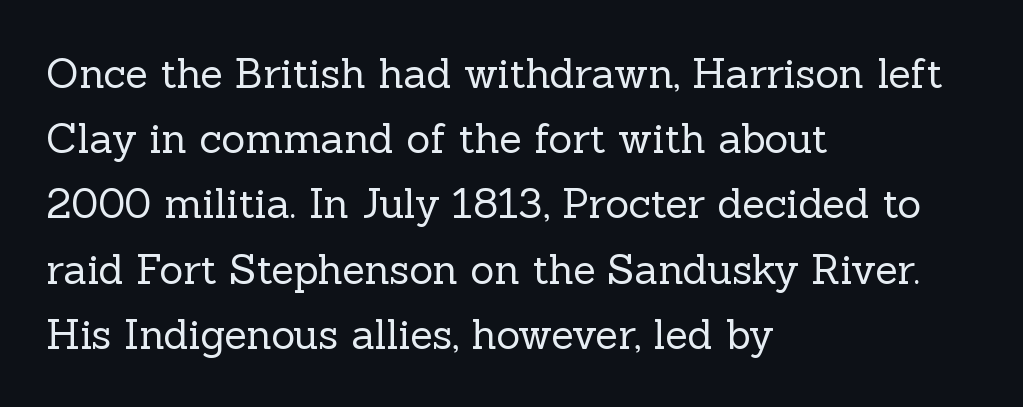
Q: Is the text bold? A: No.
Q: Is the text italic (slanted)? A: No, it is upright.
Q: Is the typeface a serif or a sans-serif typeface? A: Serif.
Q: Is the text underlined? A: No.
Q: How is the paragraph aligned? A: Left-aligned.
Q: Is the spacing between letters normal or unusually wide? A: Normal.
Q: Is the spacing between lines tight, normal or loose? A: Normal.
Q: Width (condensed, normal, or wide)? A: Normal.
Q: x-height? A: Medium.
Q: Monospaced? A: No.
